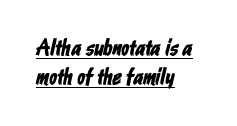
Q: Is the text underlined? A: Yes.
Q: How is the paragraph aligned? A: Left-aligned.
Q: Is the spacing between letters normal or unusually wide? A: Normal.
Q: Is the spacing between lines tight, normal or loose? A: Normal.
